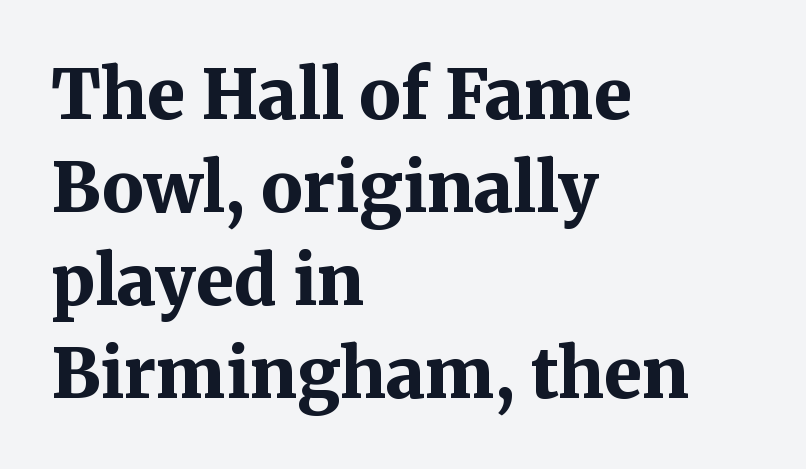
The letters stand upright; this is a roman face. Its strokes are broad and dark, the hallmark of bold type. The baseline area is clear. Each word holds together tightly as a unit, with standard inter-letter gaps. Each letter keeps its own natural width here, so spacing adapts to shape.
